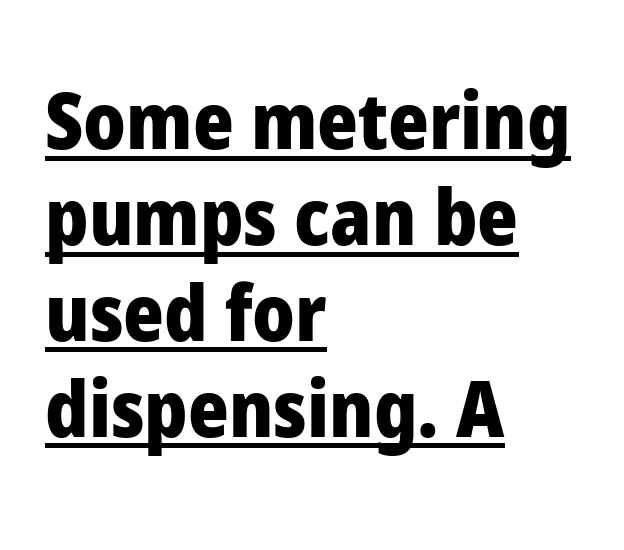
Q: Is the text bold? A: Yes.
Q: Is the text italic (slanted)? A: No, it is upright.
Q: Is the typeface a serif or a sans-serif typeface? A: Sans-serif.
Q: Is the text underlined? A: Yes.
Q: How is the paragraph aligned? A: Left-aligned.
Q: Is the spacing between letters normal or unusually wide? A: Normal.
Q: Width (condensed, normal, or wide)? A: Normal.
Q: Stroke contrast? A: Low.
Q: x-height? A: Medium.
Q: Monospaced? A: No.
